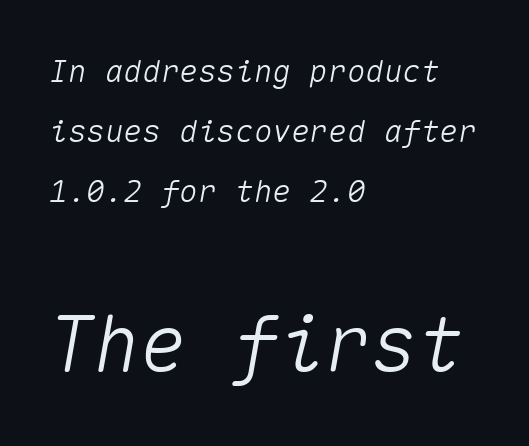
Q: Is the text italic (slanted)? A: Yes, it leans right by about 10 degrees.
Q: Is the text underlined? A: No.
Q: How is the paragraph aligned? A: Left-aligned.
Q: Is the spacing between letters normal or unusually wide? A: Normal.
Q: Is the spacing between lines tight, normal or loose? A: Loose.
Q: Which block of text is set in a larger size, the first (top) or the second (bottom)? A: The second (bottom) one.
Q: Width (condensed, normal, or wide)? A: Normal.
Q: Stroke contrast? A: Medium.
Q: x-height? A: Medium.
Q: Monospaced? A: Yes.
